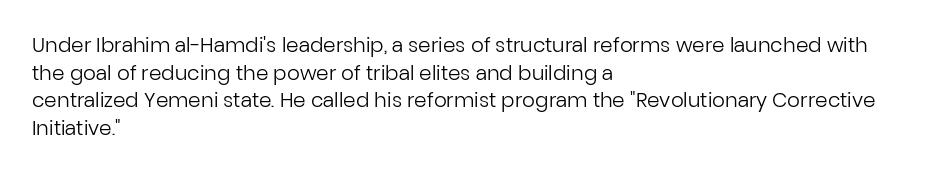
This rendering leaves character spacing at its baseline value. These lines stack with their left ends in a neat column. Reading down the column, the eye jumps a familiar distance to each next line. Stroke mass is kept to a normal reading level or below. Unlike italic type, these characters show no tilt at all. No word sits above an underline.
